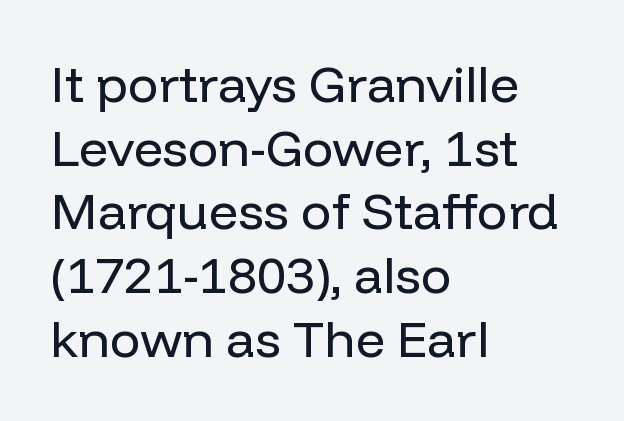
A classic flush-left, rag-right setting is used for this passage. Vertically, the passage feels balanced, rows spaced as you'd expect. Does the type have serifs? No, each stem ends abruptly. The type is set solid horizontally, with unmodified tracking. The foot of each line stays bare and open.
